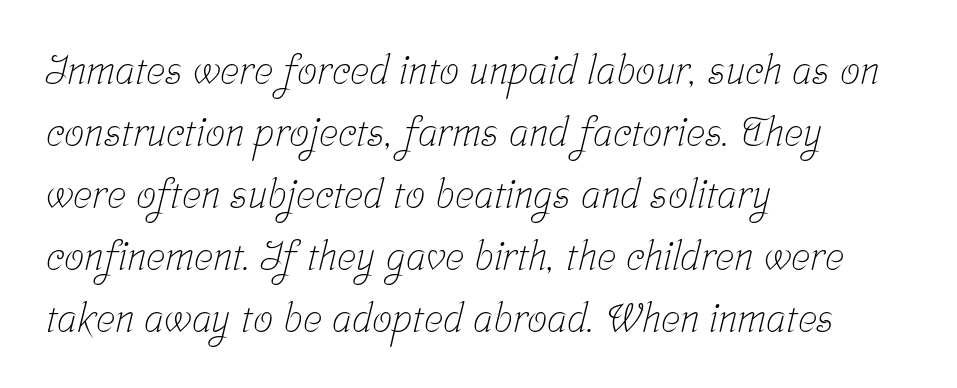
Q: Is the text bold? A: No.
Q: Is the typeface a serif or a sans-serif typeface? A: Serif.
Q: Is the text underlined? A: No.
Q: How is the paragraph aligned? A: Left-aligned.
Q: Is the spacing between letters normal or unusually wide? A: Normal.
Q: Is the spacing between lines tight, normal or loose? A: Normal.
Q: Width (condensed, normal, or wide)? A: Condensed.
Q: Stroke contrast? A: Low.
Q: x-height? A: Medium.
Q: Monospaced? A: No.
